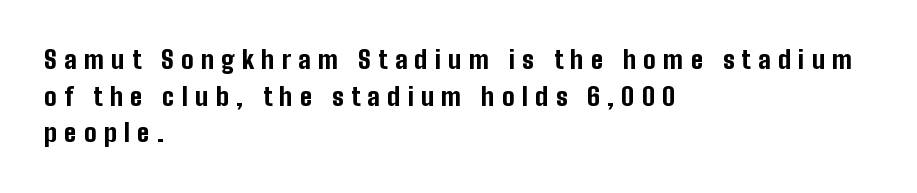
Q: Is the text bold? A: Yes.
Q: Is the text italic (slanted)? A: No, it is upright.
Q: Is the text underlined? A: No.
Q: How is the paragraph aligned? A: Left-aligned.
Q: Is the spacing between letters normal or unusually wide? A: Unusually wide.
Q: Is the spacing between lines tight, normal or loose? A: Normal.
